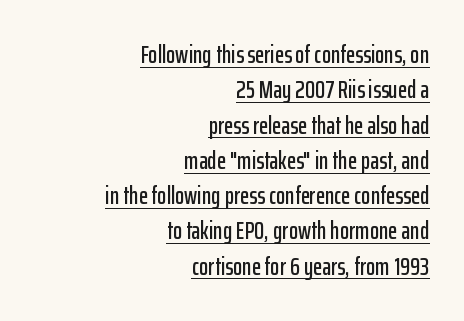
Style check: upright. A flush-right, rag-left setting is used for this passage. Characters follow at the spacing the type designer built in. The passage shown is underscored from start to finish. If you measured baseline to baseline, you'd find a middling distance.
